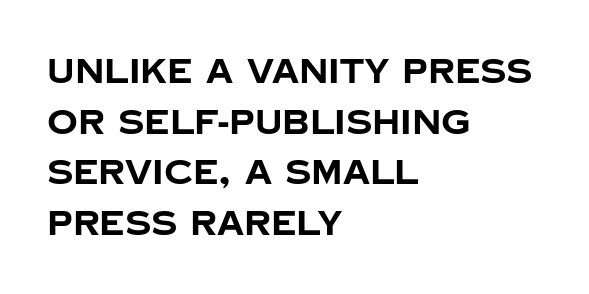
The image shows 34 px bold sans-serif type, upright; set left-aligned, normal line spacing (1.49x), normal letter spacing, not underlined; low stroke contrast and a large x-height.
